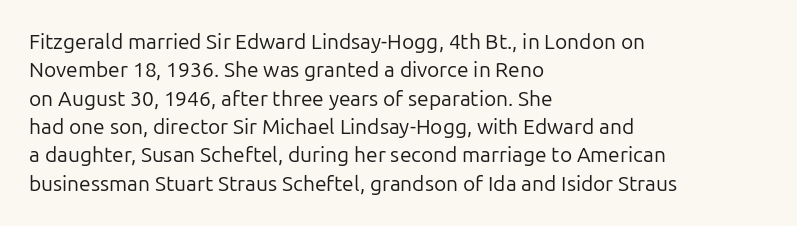
{"italic": "no", "bold": "no", "underline": "no", "align": "left", "line_spacing": "normal", "line_spacing_ratio": 1.35, "letter_spacing": "normal", "letter_spacing_em": 0.0, "glyph_px": 21}
